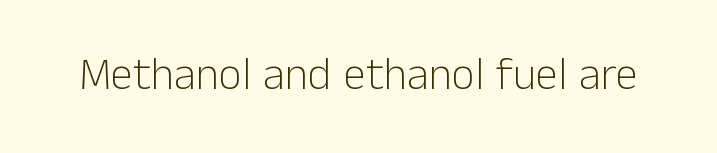
{"serif": "no", "italic": "no", "bold": "no", "weight": "light", "width": "normal", "stroke_contrast": "low", "x_height": "medium", "monospaced": "no", "underline": "no", "letter_spacing": "normal", "letter_spacing_em": 0.0, "glyph_px": 45}
